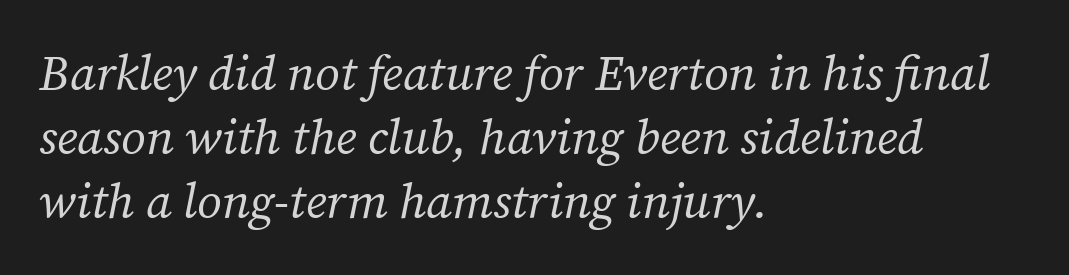
Spacing verdict: proportional, widths tailored to each character. Designer's note — italics engaged. This is serif lettering, the kind often seen in printed books. Leading matches the norm, producing a regular column. Any mark beneath the type? The region is blank. This rendering uses left alignment, leaving the right contour irregular.
